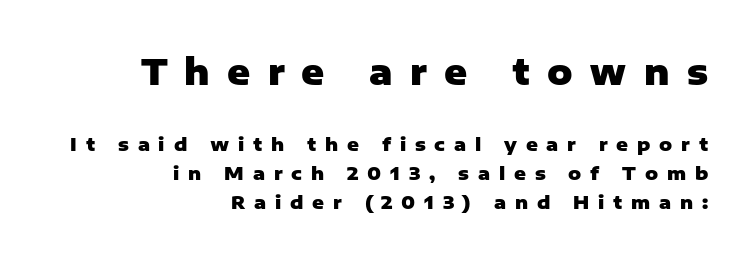
{"serif": "no", "italic": "no", "bold": "yes", "weight": "heavy", "width": "normal", "stroke_contrast": "low", "x_height": "medium", "monospaced": "no", "underline": "no", "align": "right", "line_spacing": "normal", "line_spacing_ratio": 1.61, "letter_spacing": "wide", "letter_spacing_em": 0.49, "larger_block": "first", "size_ratio": 1.94, "glyph_px": 35}
